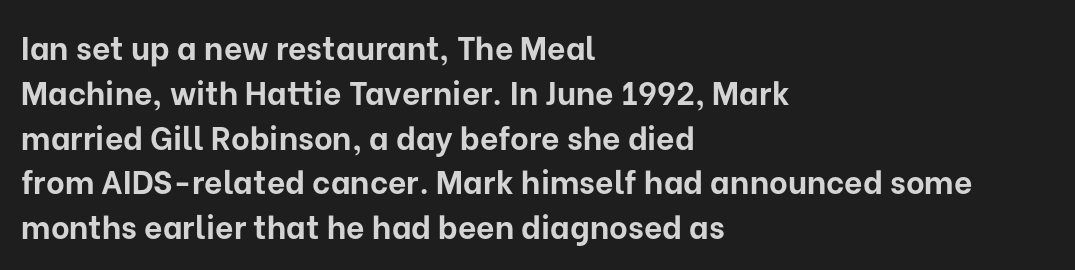
{"serif": "no", "italic": "no", "bold": "yes", "weight": "bold", "width": "normal", "stroke_contrast": "low", "x_height": "medium", "monospaced": "no", "underline": "no", "align": "left", "line_spacing": "normal", "line_spacing_ratio": 1.4, "letter_spacing": "normal", "letter_spacing_em": 0.0, "glyph_px": 32}
